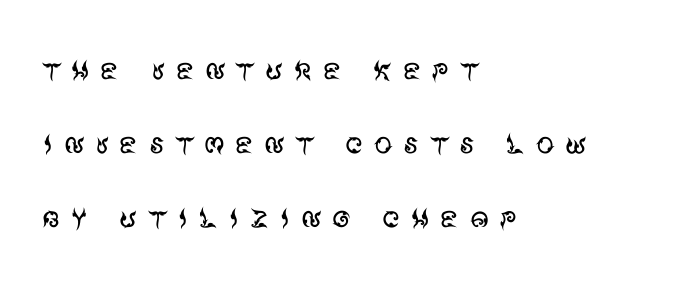
The image shows 37 px regular-weight sans-serif type, upright; set left-aligned, loose line spacing (2.0x), unusually wide letter spacing (+0.27 em), not underlined; medium stroke contrast and a large x-height.
